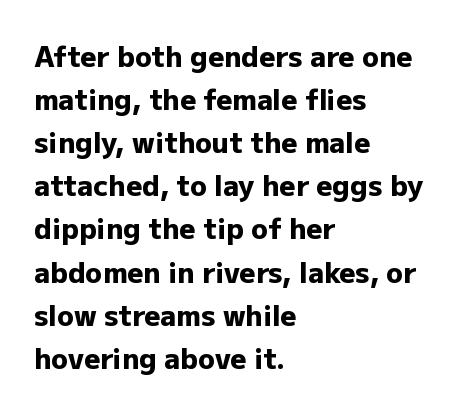
The ragged edge is on the right, which tells us the setting is flush left. Nobody touched the tracking dial on this one. Baseline-to-baseline distance is the conventional proportion of letter height. Serif or sans? Sans — the stroke terminals are bare.
